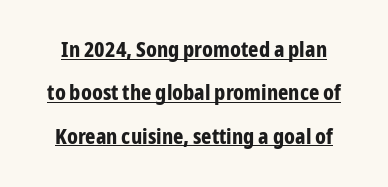
Q: Is the text bold? A: Yes.
Q: Is the text italic (slanted)? A: No, it is upright.
Q: Is the text underlined? A: Yes.
Q: Is the spacing between letters normal or unusually wide? A: Normal.
Q: Is the spacing between lines tight, normal or loose? A: Loose.
